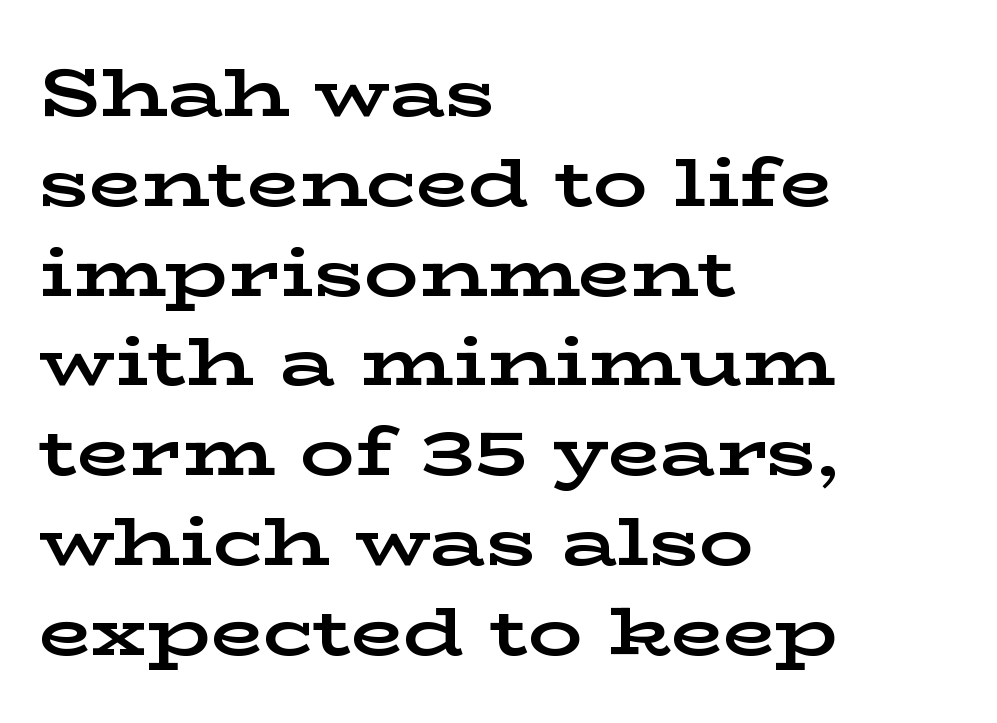
Q: Is the text bold? A: Yes.
Q: Is the text italic (slanted)? A: No, it is upright.
Q: Is the typeface a serif or a sans-serif typeface? A: Serif.
Q: Is the text underlined? A: No.
Q: How is the paragraph aligned? A: Left-aligned.
Q: Is the spacing between letters normal or unusually wide? A: Normal.
Q: Is the spacing between lines tight, normal or loose? A: Normal.
Q: Width (condensed, normal, or wide)? A: Wide.
Q: Stroke contrast? A: Low.
Q: x-height? A: Medium.
Q: Monospaced? A: No.
